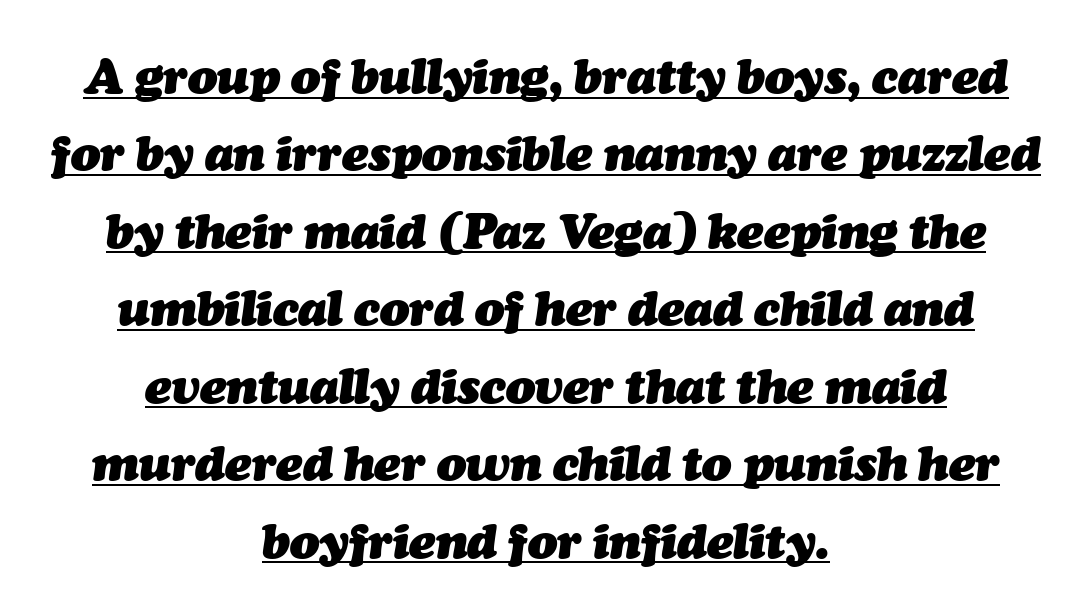
Q: Is the text bold? A: Yes.
Q: Is the text italic (slanted)? A: Yes, it leans right by about 7 degrees.
Q: Is the text underlined? A: Yes.
Q: How is the paragraph aligned? A: Centered.
Q: Is the spacing between letters normal or unusually wide? A: Normal.
Q: Is the spacing between lines tight, normal or loose? A: Normal.
Q: Width (condensed, normal, or wide)? A: Normal.
Q: Stroke contrast? A: Medium.
Q: x-height? A: Medium.
Q: Monospaced? A: No.
